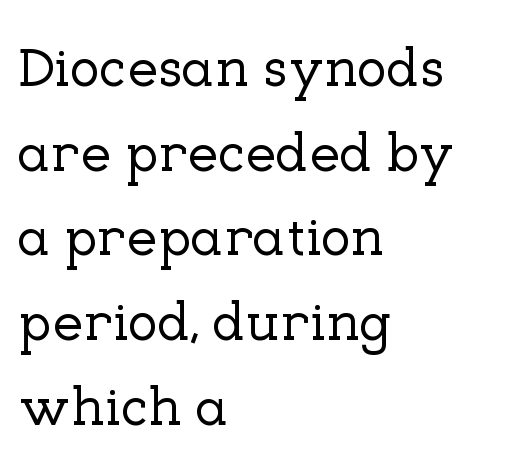
Each new line begins a customary step beneath the previous one. Inter-character spacing is left at the font's built-in metrics. This is the regular roman posture of the typeface. Looks like regular typesetting: each glyph gets only the width it needs.
